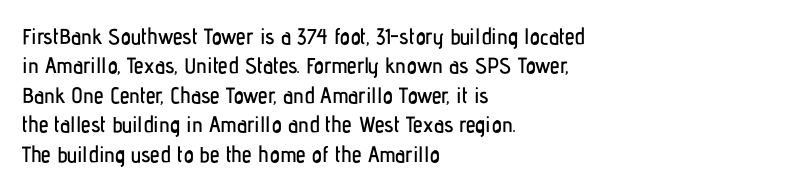
{"italic": "no", "underline": "no", "align": "left", "line_spacing": "normal", "line_spacing_ratio": 1.34, "letter_spacing": "normal", "letter_spacing_em": 0.0, "glyph_px": 22}
